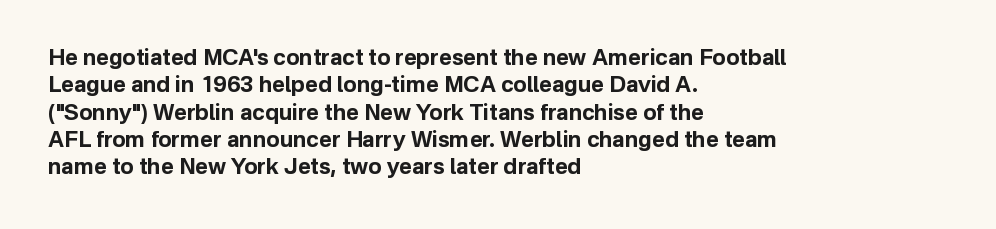
Chunky letters — that's bold for sure. Caption: standard tracking, unaltered. Descenders are the only things crossing below the line. Typeset ragged right — the left edge is the straight one. The letters stand upright; this is a roman face.
